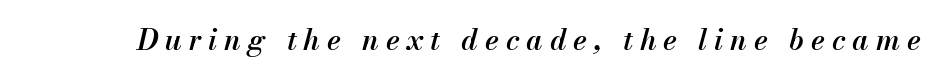
The image shows 29 px semibold type, italic (leaning right); set unusually wide letter spacing (+0.24 em), not underlined; medium stroke contrast and a small x-height.
